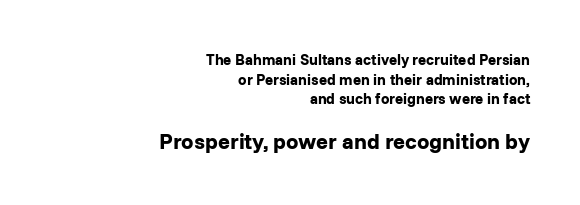
The image shows 22 px bold type, upright; set right-aligned, normal line spacing (1.31x), normal letter spacing, not underlined; the second (bottom) block is 1.47x larger.
